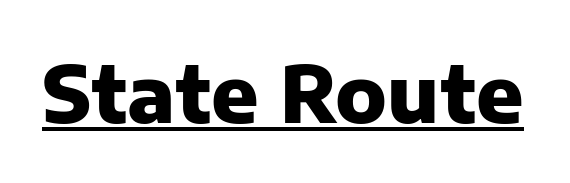
Inter-character spacing is left at the font's built-in metrics. Ascenders rise straight up at ninety degrees. Is this a fixed-width face? No — the glyphs have proportional, varying widths. Typesetter's note: full bold, strokes at maximum text heaviness.
